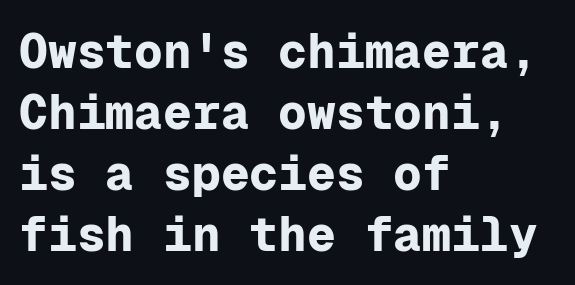
Each letter, wide or thin by design, is forced into the same width here. Vertically, the passage feels balanced, rows spaced as you'd expect. Chunky letters — that's bold for sure. Standard letterfit; no display-style spreading of the glyphs.
